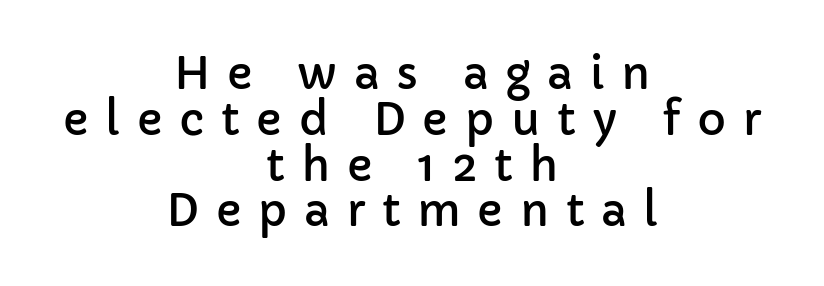
{"serif": "no", "italic": "no", "width": "normal", "stroke_contrast": "low", "x_height": "medium", "monospaced": "no", "underline": "no", "align": "center", "line_spacing": "tight", "line_spacing_ratio": 1.04, "letter_spacing": "wide", "letter_spacing_em": 0.38, "glyph_px": 44}
